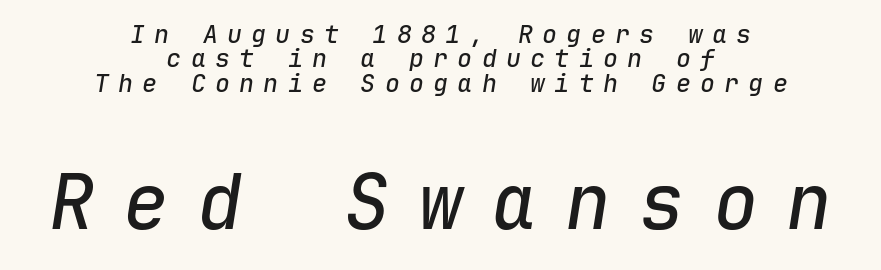
A typesetter would call this leading minimal, almost set solid. This sample uses expanded letter spacing, leaving extra air between glyphs. Honestly, there is no underline to notice here at all. Slant detected: the letters are inclined. The following chunk of copy outweighs the initial chunk in type size. Line starts and ends both wander, symmetrically.
